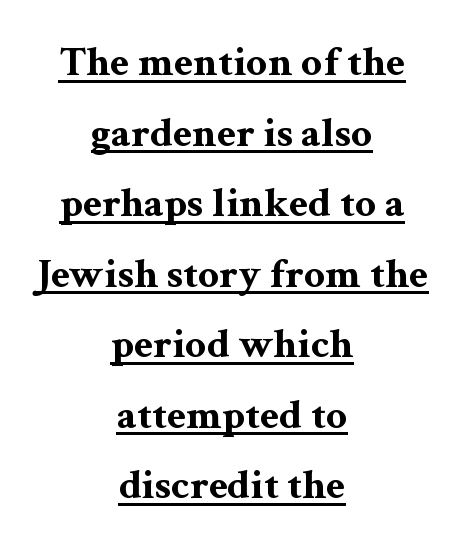
The font's upright variant was chosen for this text. Compared with undecorated copy, this sample adds a rule below the words. The lines in this sample share a center point and differ in where they start and stop. Looks like regular typesetting: each glyph gets only the width it needs. Emphasis by weight is at full strength: bold. The rendering keeps characters at their native spacing.
